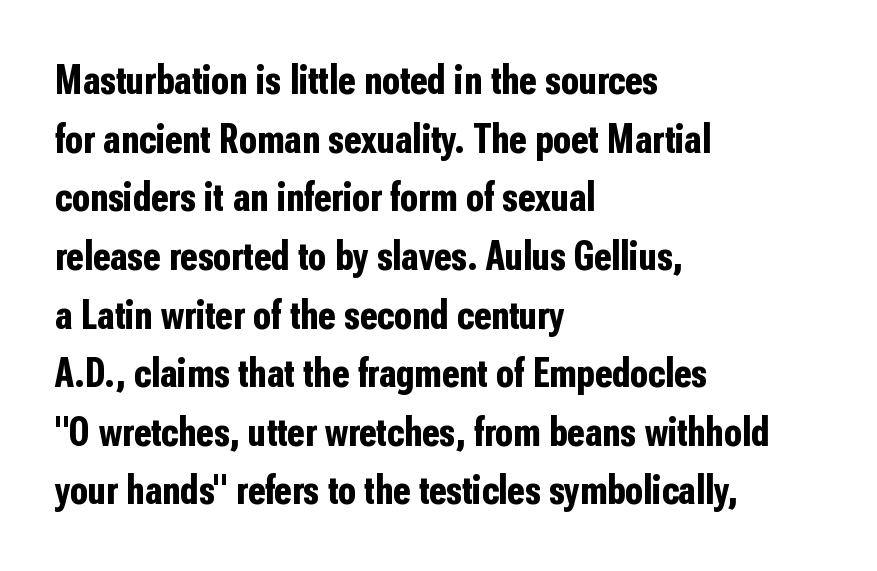
Every stem runs plumb, perpendicular to the baseline. Examine the stroke ends and you'll find no serifs. One glance says typical: line gaps are just what's usual. Does the copy run flush right? No — it runs flush left. Each word holds together tightly as a unit, with standard inter-letter gaps. The baseline area is clear.
